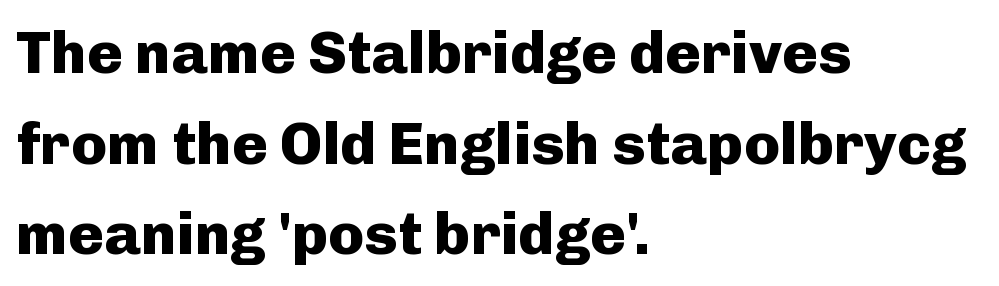
A typesetter would call this leading conventional body-copy spacing. Nothing sits at the stroke ends, so this counts as sans-serif. Is the letter spacing exaggerated? No — it looks like the ordinary default. Posture: vertical. Short and long lines alike share a common starting point at left. Strong, thick strokes mark this as bold type.
